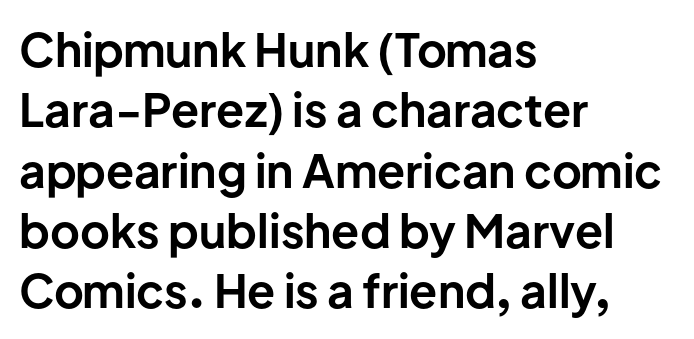
Vertical spacing — default. A typesetter would call this zero additional tracking. Every character sits straight up, as roman type does. Each letter keeps its own natural width here, so spacing adapts to shape. This is sans-serif lettering, the kind often seen on screens and signage.
